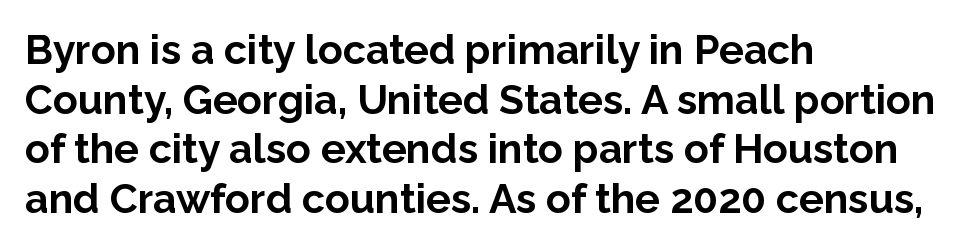
Q: Is the text bold? A: Yes.
Q: Is the text italic (slanted)? A: No, it is upright.
Q: Is the typeface a serif or a sans-serif typeface? A: Sans-serif.
Q: Is the text underlined? A: No.
Q: How is the paragraph aligned? A: Left-aligned.
Q: Is the spacing between letters normal or unusually wide? A: Normal.
Q: Width (condensed, normal, or wide)? A: Normal.
Q: Stroke contrast? A: Low.
Q: x-height? A: Medium.
Q: Monospaced? A: No.
